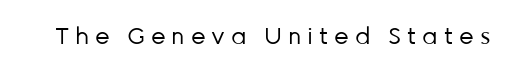
The image shows 23 px text type, upright; set unusually wide letter spacing (+0.25 em), not underlined.
